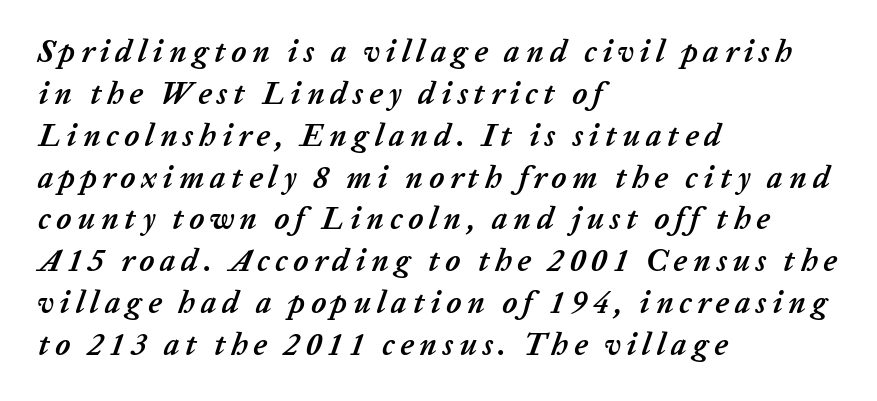
{"italic": "yes", "lean": "right", "slant_degrees": 20, "bold": "yes", "weight": "semibold", "width": "normal", "stroke_contrast": "low", "x_height": "medium", "monospaced": "no", "underline": "no", "align": "left", "line_spacing": "normal", "line_spacing_ratio": 1.35, "glyph_px": 31}
